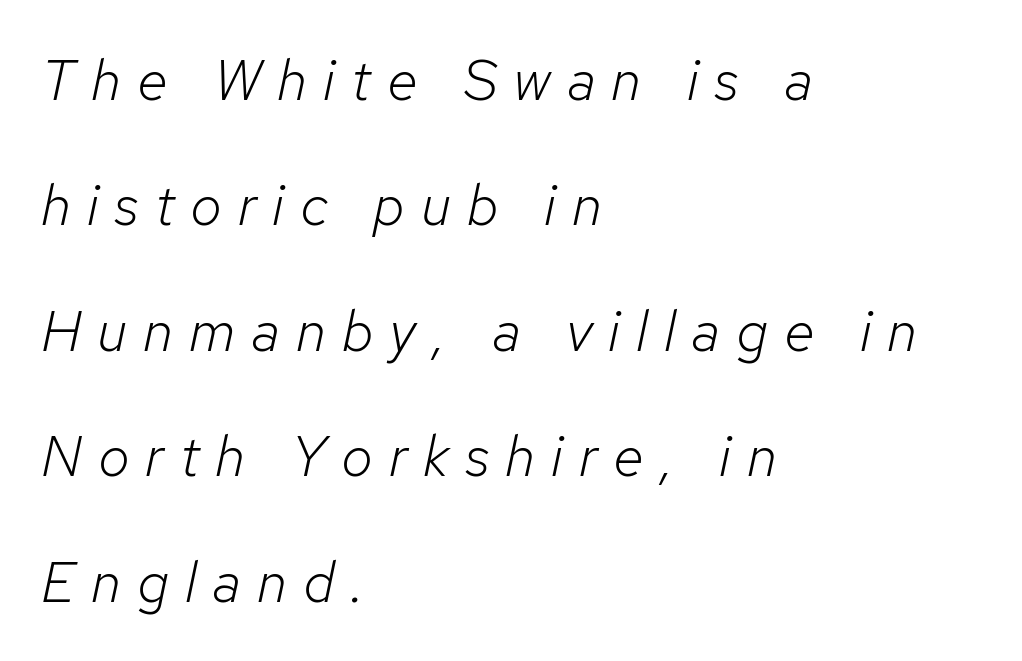
The image shows 57 px light type, italic (leaning right); set left-aligned, loose line spacing (2.2x), unusually wide letter spacing (+0.28 em), not underlined; low stroke contrast and a medium x-height.
